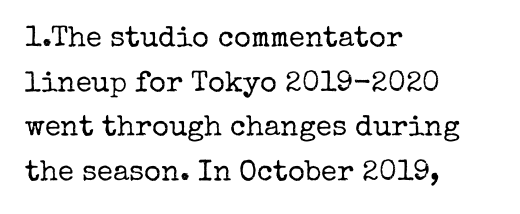
The image shows 29 px regular-weight serif type, upright; set left-aligned, normal line spacing (1.54x), normal letter spacing, not underlined; low stroke contrast and a medium x-height.
